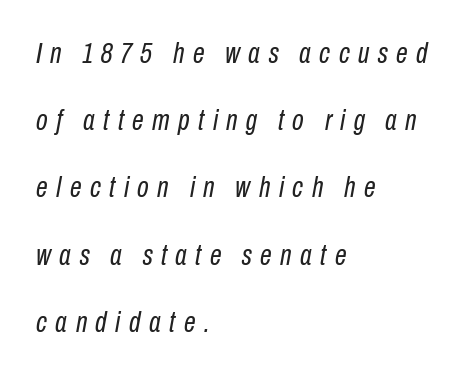
The passage shown is typed in a proportional face where columns would drift. No extra ink here — the face is not bold. One-word summary of the alignment: left. Check under the words: just untouched page.
